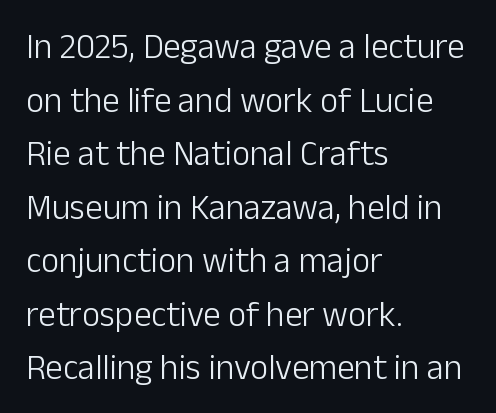
{"serif": "no", "italic": "no", "bold": "no", "weight": "light", "width": "normal", "stroke_contrast": "low", "x_height": "medium", "monospaced": "no", "underline": "no", "align": "left", "line_spacing": "normal", "line_spacing_ratio": 1.53, "letter_spacing": "normal", "letter_spacing_em": 0.0, "glyph_px": 35}
